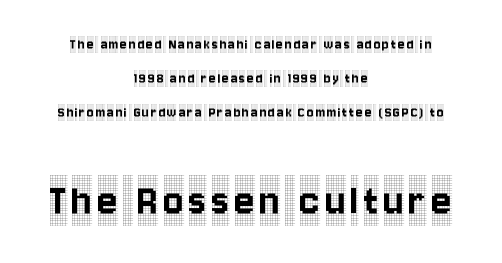
{"serif": "yes", "italic": "no", "width": "condensed", "x_height": "large", "monospaced": "no", "underline": "no", "align": "center", "line_spacing": "loose", "line_spacing_ratio": 2.12, "larger_block": "second", "size_ratio": 2.94, "glyph_px": 47}
